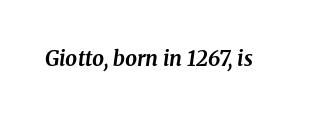
The image shows 21 px bold type, italic (leaning right); set normal letter spacing, not underlined.
